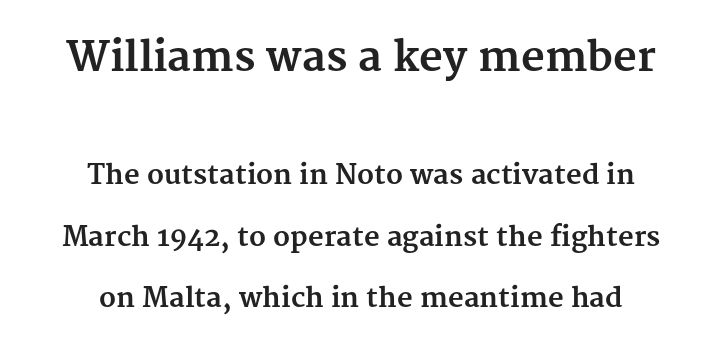
{"serif": "yes", "italic": "no", "bold": "yes", "weight": "bold", "width": "normal", "stroke_contrast": "medium", "x_height": "medium", "monospaced": "no", "underline": "no", "align": "center", "line_spacing": "loose", "line_spacing_ratio": 2.28, "letter_spacing": "normal", "letter_spacing_em": 0.0, "larger_block": "first", "size_ratio": 1.52, "glyph_px": 41}
